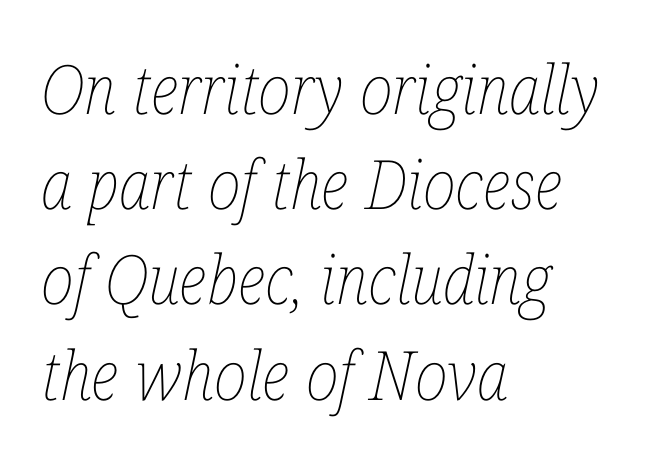
{"italic": "yes", "lean": "right", "slant_degrees": 12, "bold": "no", "weight": "thin", "width": "condensed", "stroke_contrast": "low", "x_height": "medium", "monospaced": "no", "underline": "no", "align": "left", "line_spacing": "normal", "line_spacing_ratio": 1.4, "letter_spacing": "normal", "letter_spacing_em": 0.0, "glyph_px": 68}
